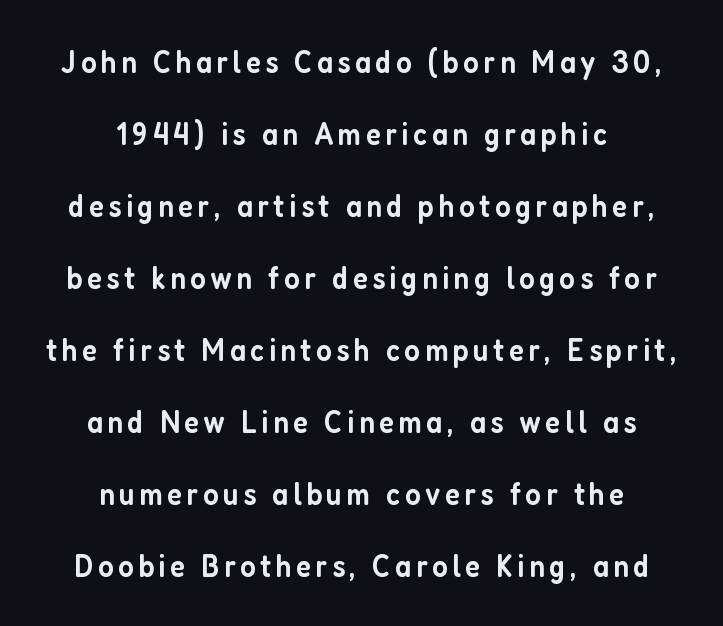
The image shows 32 px semibold, condensed sans-serif type, upright; set centered, loose line spacing (2.25x), not underlined; low stroke contrast and a medium x-height.
